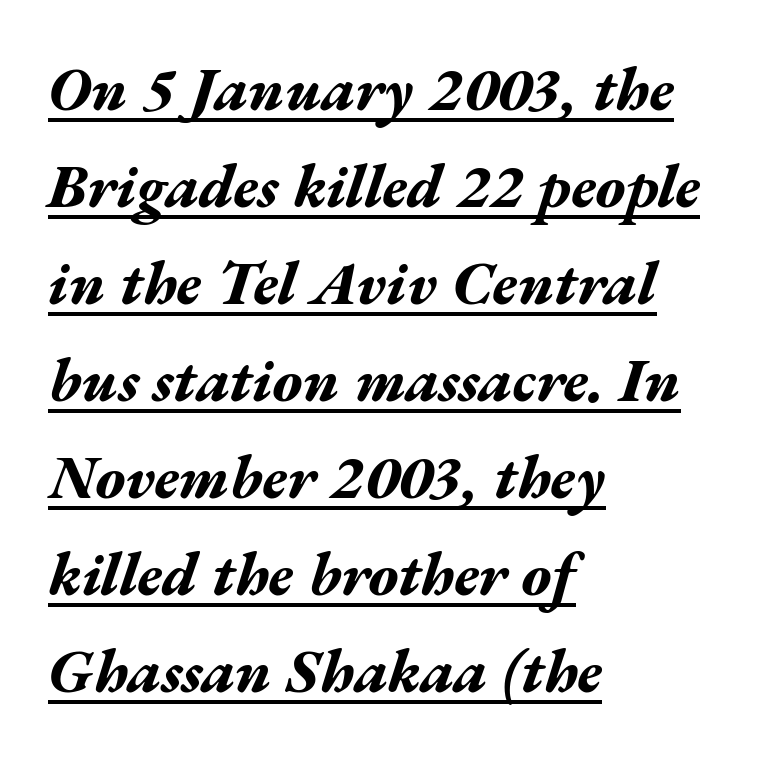
{"italic": "yes", "lean": "right", "slant_degrees": 17, "bold": "yes", "weight": "bold", "width": "wide", "stroke_contrast": "medium", "x_height": "medium", "monospaced": "no", "underline": "yes", "align": "left", "line_spacing": "normal", "line_spacing_ratio": 1.59, "letter_spacing": "normal", "letter_spacing_em": 0.0, "glyph_px": 61}
